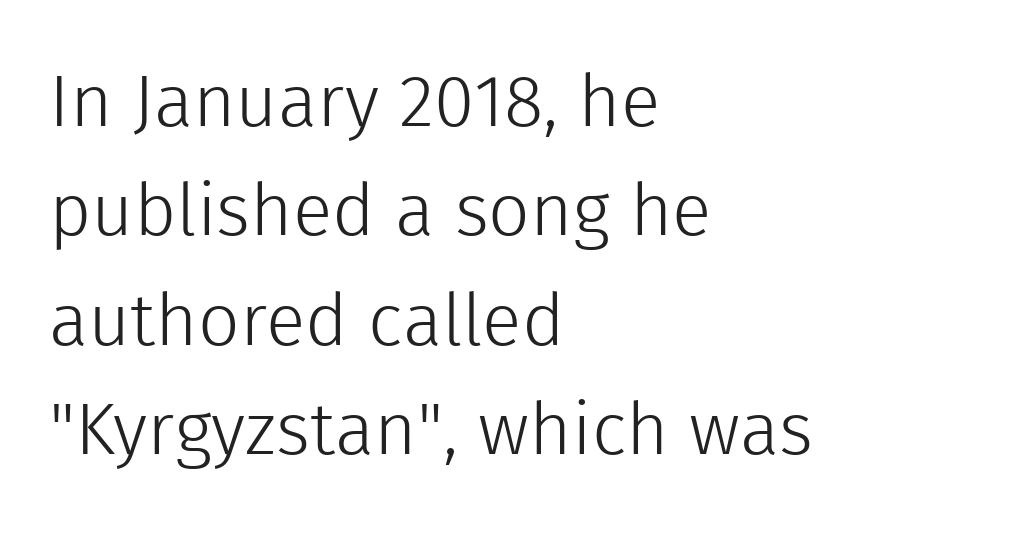
The image shows 73 px light sans-serif type, upright; set left-aligned, normal line spacing (1.5x), normal letter spacing, not underlined; a medium x-height.
